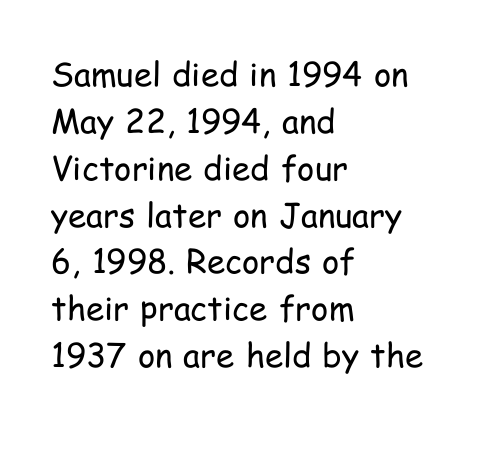
The image shows 33 px regular-weight, condensed sans-serif type, upright; set left-aligned, normal line spacing (1.42x), normal letter spacing, not underlined; low stroke contrast and a medium x-height.
